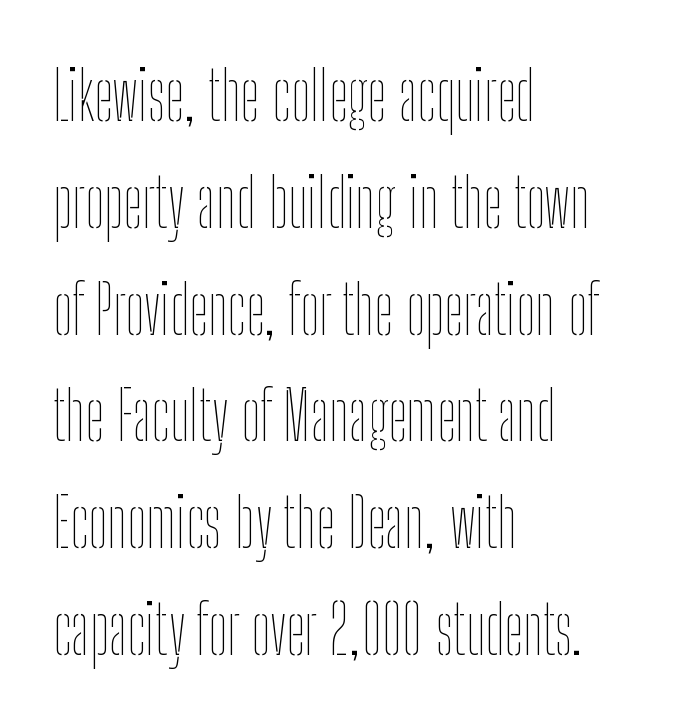
{"italic": "no", "bold": "no", "weight": "thin", "width": "condensed", "stroke_contrast": "low", "x_height": "medium", "monospaced": "no", "underline": "no", "align": "left", "line_spacing": "normal", "line_spacing_ratio": 1.57, "letter_spacing": "normal", "letter_spacing_em": 0.0, "glyph_px": 68}
